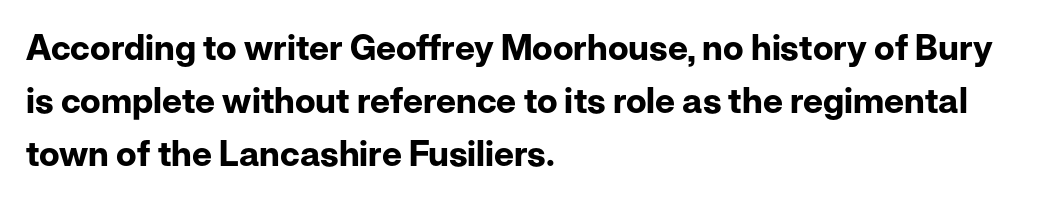
Q: Is the text bold? A: Yes.
Q: Is the text italic (slanted)? A: No, it is upright.
Q: Is the typeface a serif or a sans-serif typeface? A: Sans-serif.
Q: Is the text underlined? A: No.
Q: How is the paragraph aligned? A: Left-aligned.
Q: Is the spacing between letters normal or unusually wide? A: Normal.
Q: Is the spacing between lines tight, normal or loose? A: Normal.
Q: Width (condensed, normal, or wide)? A: Normal.
Q: Stroke contrast? A: Low.
Q: x-height? A: Medium.
Q: Monospaced? A: No.
